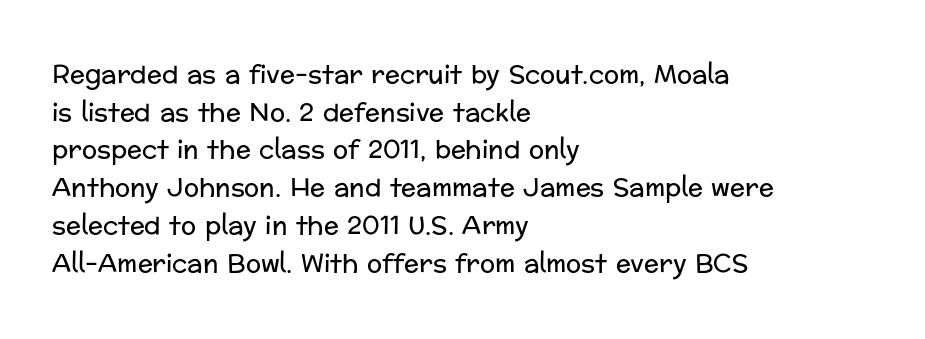
The image shows 25 px text type, upright; set left-aligned, normal line spacing (1.51x), normal letter spacing, not underlined.
